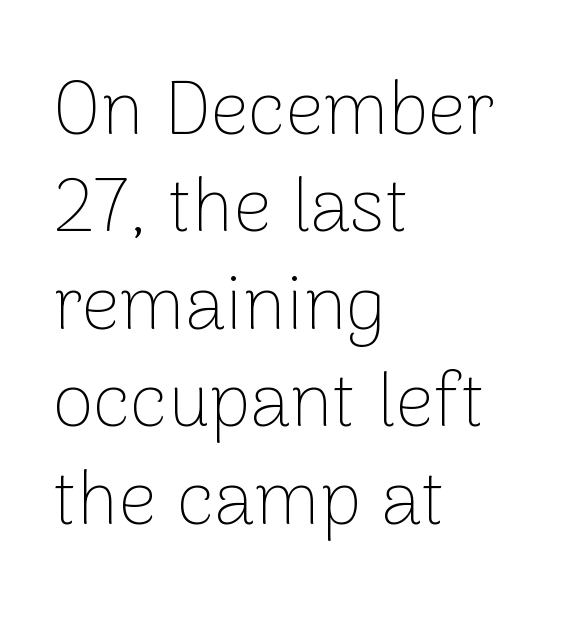
{"serif": "no", "italic": "no", "bold": "no", "weight": "thin", "width": "normal", "stroke_contrast": "low", "x_height": "medium", "monospaced": "no", "underline": "no", "align": "left", "line_spacing": "normal", "line_spacing_ratio": 1.3, "letter_spacing": "normal", "letter_spacing_em": 0.0, "glyph_px": 75}
